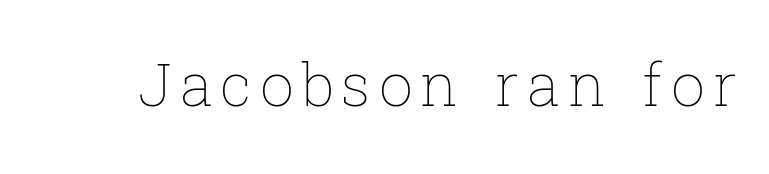
The image shows 60 px thin type, upright; set not underlined; low stroke contrast and a medium x-height.
